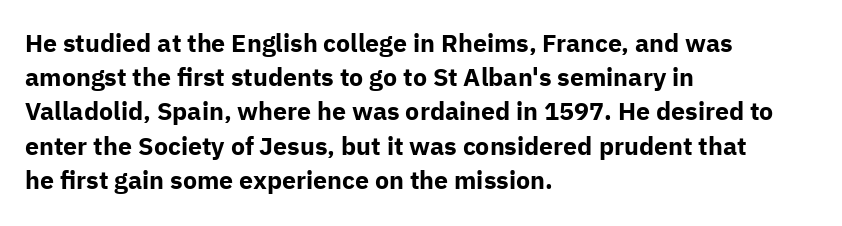
The lines in this sample share a left origin and differ only in where they stop. Summary of vertical rhythm: regular, with standard interline spacing. Italic: no, the glyphs are upright roman. The letterforms sit shoulder to shoulder at normal distance. Set as a true bold cut, around the 700 mark. The baseline area is clear.
